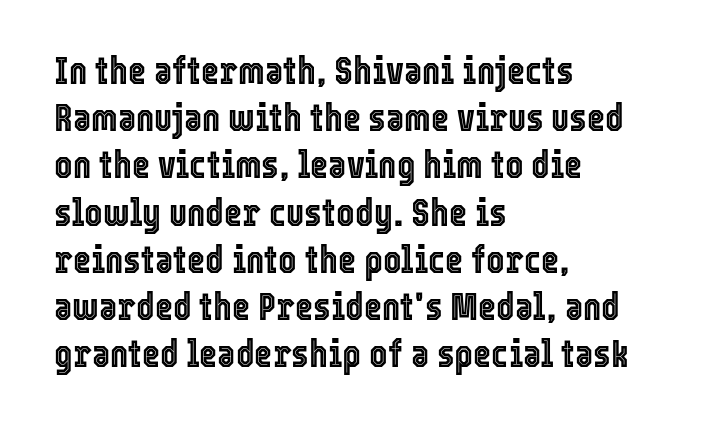
Italic: no, the glyphs are upright roman. No word sits above an underline. This rendering uses left alignment, leaving the right contour irregular. In terms of letterspacing, this is plain default setting. Varying glyph widths throughout — classic text-font behaviour.
